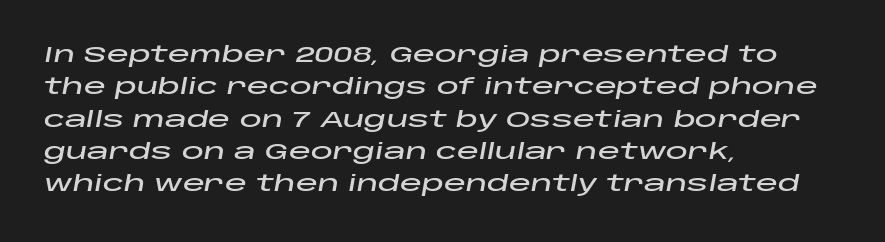
{"italic": "yes", "lean": "right", "slant_degrees": 10, "underline": "no", "align": "left", "line_spacing": "normal", "line_spacing_ratio": 1.47, "letter_spacing": "normal", "letter_spacing_em": 0.0, "glyph_px": 22}
